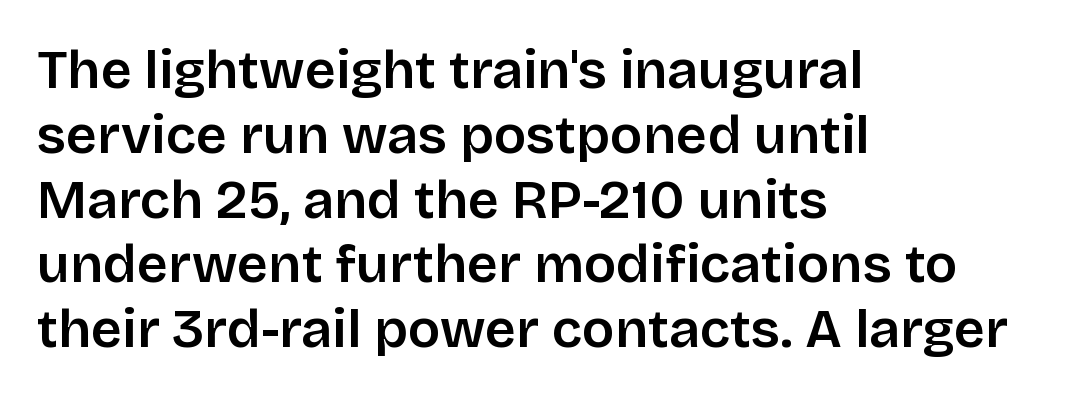
{"serif": "no", "italic": "no", "bold": "semi", "weight": "semibold", "width": "normal", "stroke_contrast": "low", "x_height": "large", "monospaced": "no", "underline": "no", "align": "left", "line_spacing_ratio": 1.2, "letter_spacing": "normal", "letter_spacing_em": 0.0, "glyph_px": 54}
